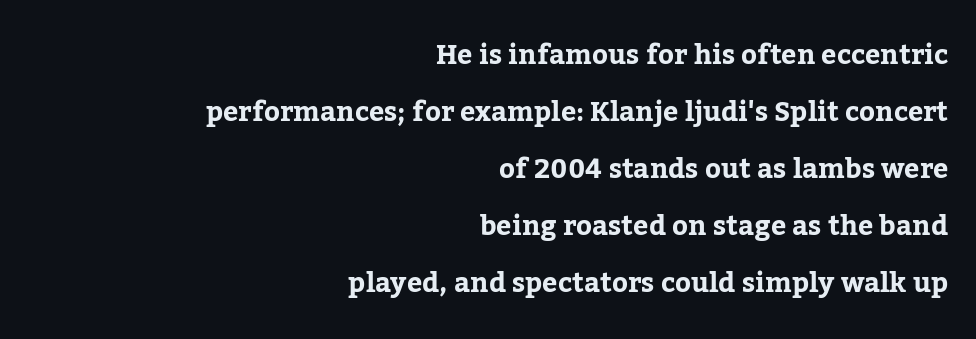
Is there much room between lines? Yes — plenty of vertical air separates them. Characters follow at the spacing the type designer built in. The area under the type is left untouched. Visually the block forms a straight wall on the right and a jagged coastline on the left. This is roman type, the default non-slanted kind.
